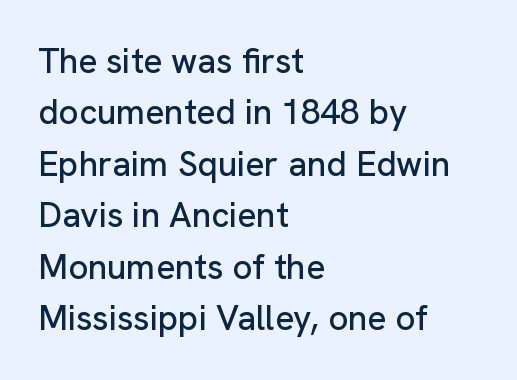
These lines keep a tight, regular rhythm from letter to letter. Teacher's note: observe the even left margin — that is flush-left alignment. Check the space under the baseline: it is left empty. Each letter's strokes conclude bluntly, with no projecting serifs. Is this a fixed-width face? No — the glyphs have proportional, varying widths.
